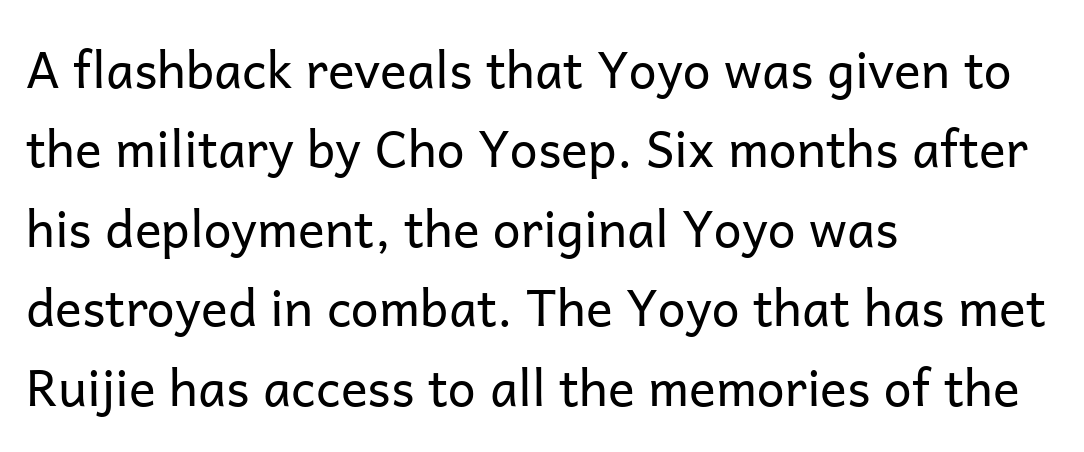
The typesetting does not lean heavy: it is not bold. The passage is arranged the way most books set body copy — flush left. Leading matches the norm, producing a regular column. These lines are rendered in a variable-pitch font. There is no visible air inserted between adjacent glyphs.
